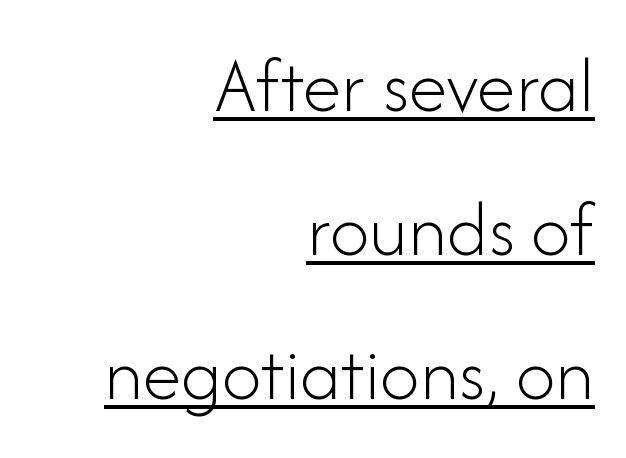
The image shows 79 px light sans-serif type, upright; set right-aligned, line spacing 1.82x, normal letter spacing, underlined; low stroke contrast and a small x-height.
